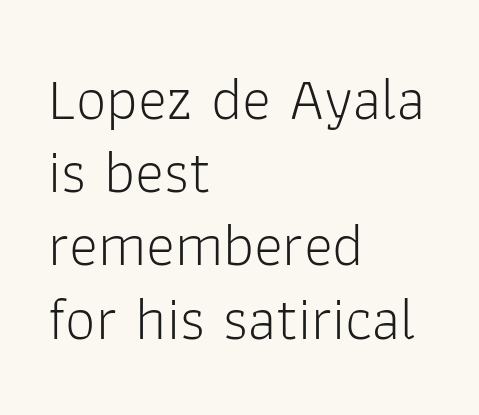
{"serif": "no", "italic": "no", "bold": "no", "weight": "light", "width": "normal", "stroke_contrast": "low", "x_height": "medium", "monospaced": "no", "underline": "no", "align": "left", "line_spacing_ratio": 1.2, "letter_spacing": "normal", "letter_spacing_em": 0.0, "glyph_px": 61}
